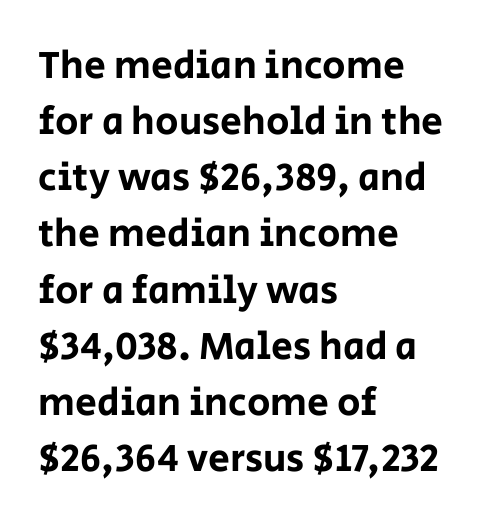
Q: Is the text italic (slanted)? A: No, it is upright.
Q: Is the typeface a serif or a sans-serif typeface? A: Sans-serif.
Q: Is the text underlined? A: No.
Q: How is the paragraph aligned? A: Left-aligned.
Q: Is the spacing between letters normal or unusually wide? A: Normal.
Q: Is the spacing between lines tight, normal or loose? A: Normal.
Q: Width (condensed, normal, or wide)? A: Normal.
Q: Stroke contrast? A: Low.
Q: x-height? A: Large.
Q: Monospaced? A: No.
